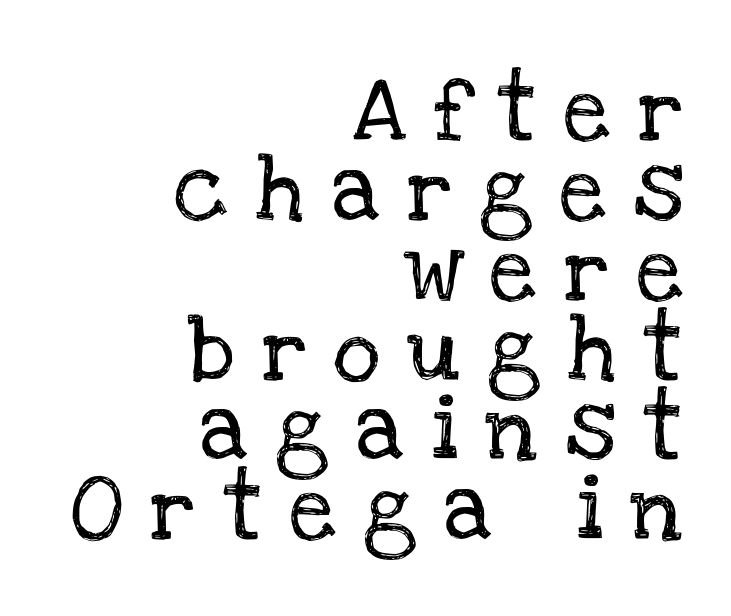
The image shows 66 px serif type, upright; set right-aligned, line spacing 1.21x, unusually wide letter spacing (+0.42 em), not underlined; low stroke contrast and a large x-height.
